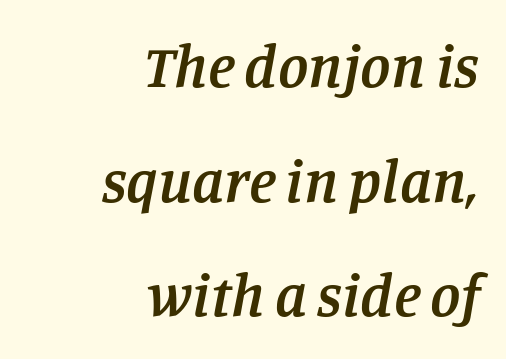
Q: Is the text bold? A: Semi-bold.
Q: Is the text italic (slanted)? A: Yes, it leans right by about 11 degrees.
Q: Is the typeface a serif or a sans-serif typeface? A: Serif.
Q: Is the text underlined? A: No.
Q: How is the paragraph aligned? A: Right-aligned.
Q: Is the spacing between letters normal or unusually wide? A: Normal.
Q: Width (condensed, normal, or wide)? A: Normal.
Q: Stroke contrast? A: Low.
Q: x-height? A: Large.
Q: Monospaced? A: No.
